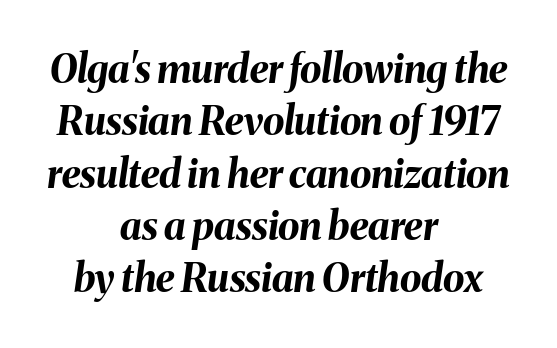
{"italic": "yes", "lean": "right", "slant_degrees": 8, "bold": "yes", "weight": "bold", "width": "normal", "stroke_contrast": "medium", "x_height": "medium", "monospaced": "no", "underline": "no", "align": "center", "line_spacing": "normal", "line_spacing_ratio": 1.34, "letter_spacing": "normal", "letter_spacing_em": 0.0, "glyph_px": 39}
